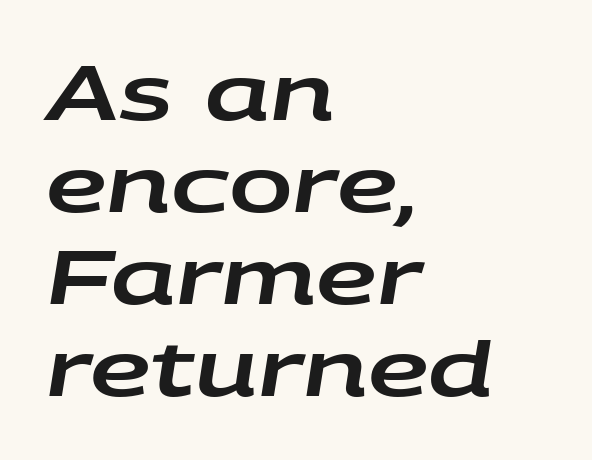
The image shows 76 px wide type, italic (leaning right); set left-aligned, line spacing 1.21x, normal letter spacing, not underlined; low stroke contrast and a large x-height.
